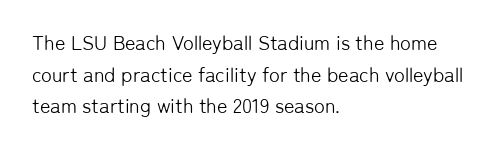
The image shows 20 px text type, upright; set left-aligned, normal line spacing (1.58x), normal letter spacing, not underlined.
